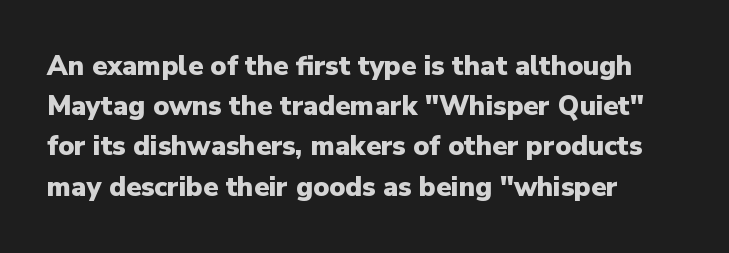
Q: Is the text bold? A: Yes.
Q: Is the text italic (slanted)? A: No, it is upright.
Q: Is the text underlined? A: No.
Q: How is the paragraph aligned? A: Left-aligned.
Q: Is the spacing between letters normal or unusually wide? A: Normal.
Q: Is the spacing between lines tight, normal or loose? A: Normal.
